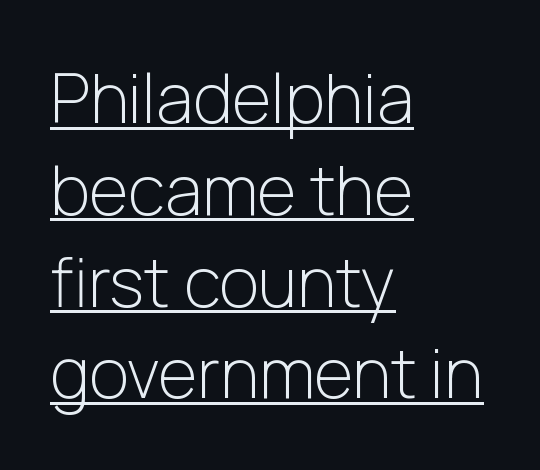
The image shows 68 px light sans-serif type, upright; set left-aligned, normal line spacing (1.35x), normal letter spacing, underlined; low stroke contrast and a medium x-height.
